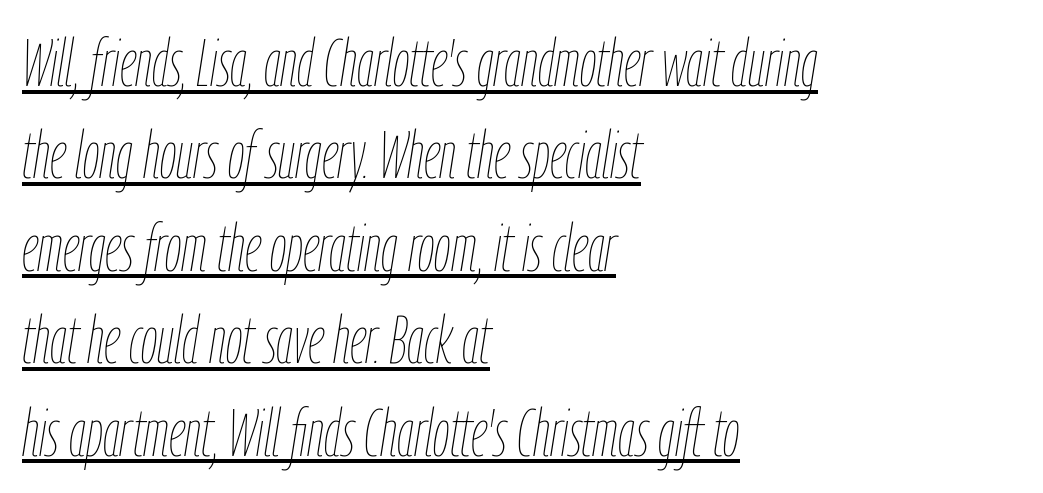
This sample uses plain, unmodified letter spacing. Leading: standard. This rendering features underlined lettering. Slant detected: the letters are inclined.
